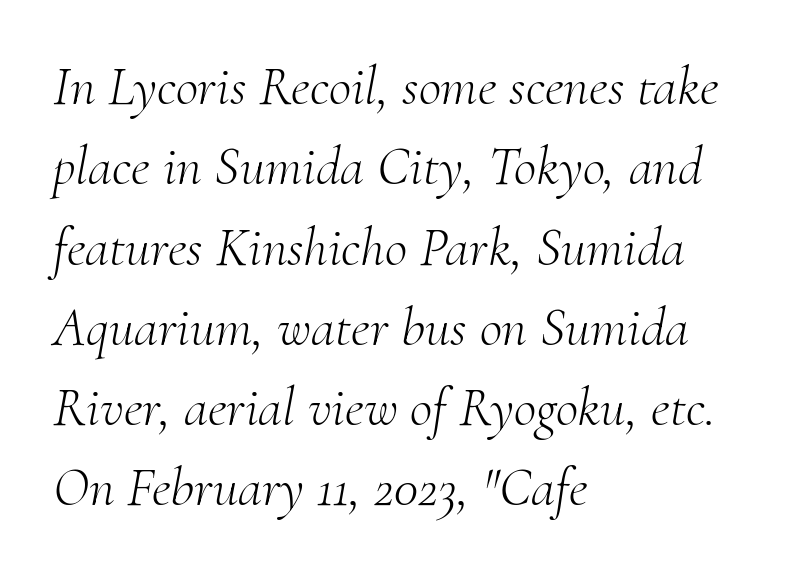
Check the space under the baseline: it is left empty. Compared with a centered layout, this one pins lines to the left instead. Think of a printed novel: that variable character pitch is what you see here. In terms of posture, this sample is oblique.
